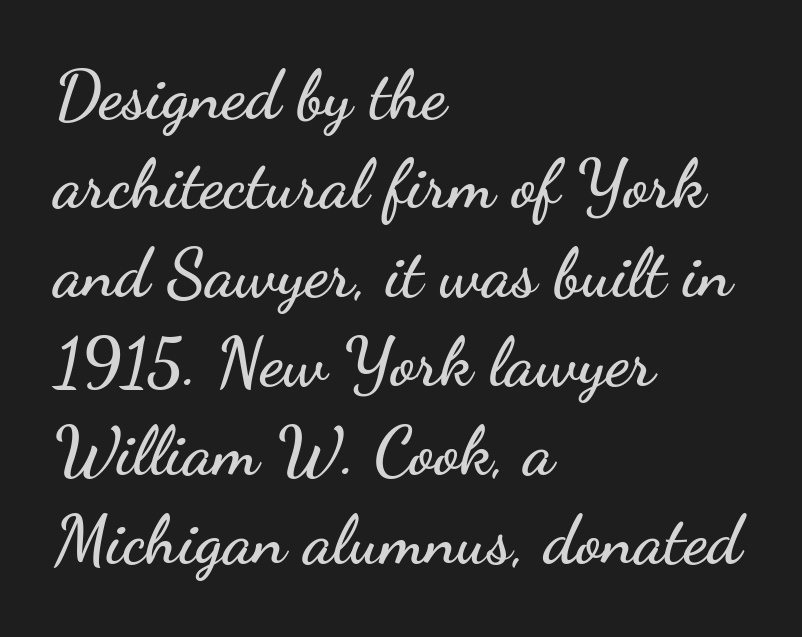
{"serif": "no", "width": "wide", "stroke_contrast": "low", "x_height": "small", "monospaced": "no", "underline": "no", "align": "left", "line_spacing": "normal", "line_spacing_ratio": 1.31, "letter_spacing": "normal", "letter_spacing_em": 0.0, "glyph_px": 68}
